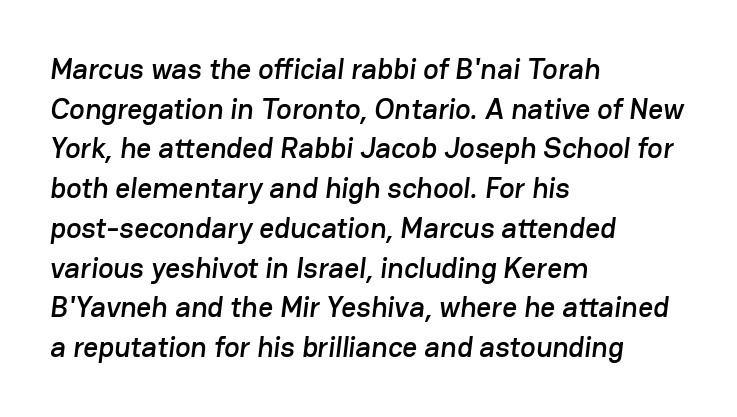
Does extra space separate the letters? No, they use regular spacing. Character widths vary here, with narrow letters taking less room than wide ones. Just letters on the line, the space beneath them empty. Look at the bottom of the vertical strokes: they stop flat, with no serifs. In CSS terms this would be text-align: left.
